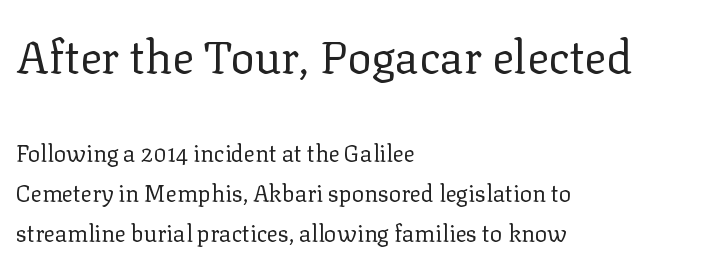
Nothing heavy about these letters — not bold at all. The font's upright variant was chosen for this text. Here the glyphs are tracked normally, forming tight word shapes. These lines stack with their left ends in a neat column. This layout puts the oversized block above and the modest block below. The glyphs in this specimen are seriffed.
